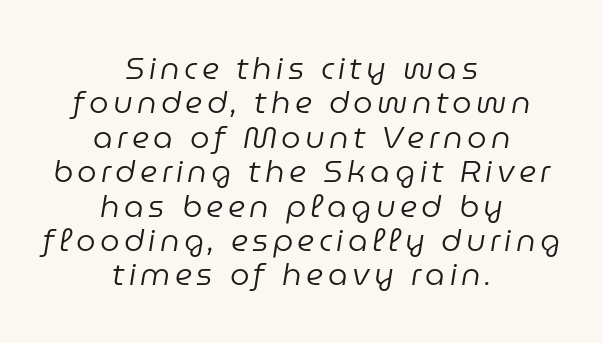
Quick note: italic. The text block is weighted toward neither margin, spreading evenly from the middle. Rule under the text: the space is simply empty. A typesetter would call this proportional, since set widths differ per character.
